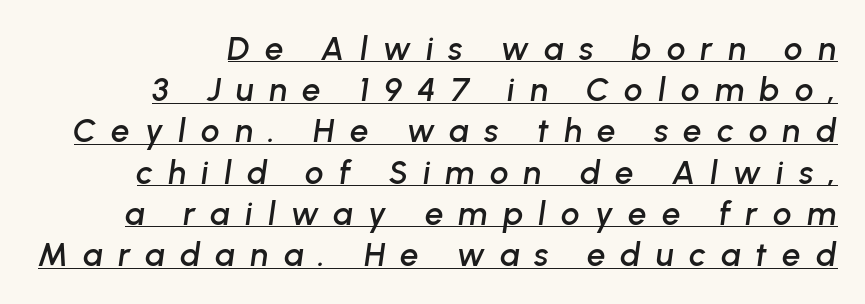
Q: Is the text italic (slanted)? A: Yes, it leans right by about 8 degrees.
Q: Is the text underlined? A: Yes.
Q: How is the paragraph aligned? A: Right-aligned.
Q: Is the spacing between letters normal or unusually wide? A: Unusually wide.
Q: Is the spacing between lines tight, normal or loose? A: Normal.
Q: Width (condensed, normal, or wide)? A: Normal.
Q: Stroke contrast? A: Low.
Q: x-height? A: Medium.
Q: Monospaced? A: No.
